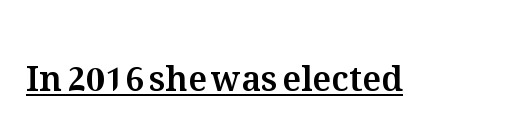
Q: Is the text italic (slanted)? A: No, it is upright.
Q: Is the text underlined? A: Yes.
Q: Is the spacing between letters normal or unusually wide? A: Normal.
Q: Width (condensed, normal, or wide)? A: Normal.
Q: Stroke contrast? A: Medium.
Q: x-height? A: Medium.
Q: Monospaced? A: No.
